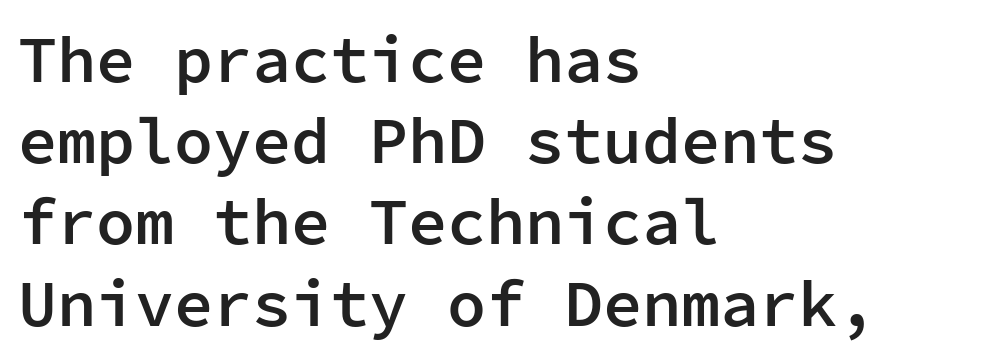
Descenders are the only things crossing below the line. Semibold letterforms, between regular and bold. Layout note: lines flush left. Leading: standard. A typesetter would label this face a sans. Think of a typewriter: that constant character pitch is what you see here.
